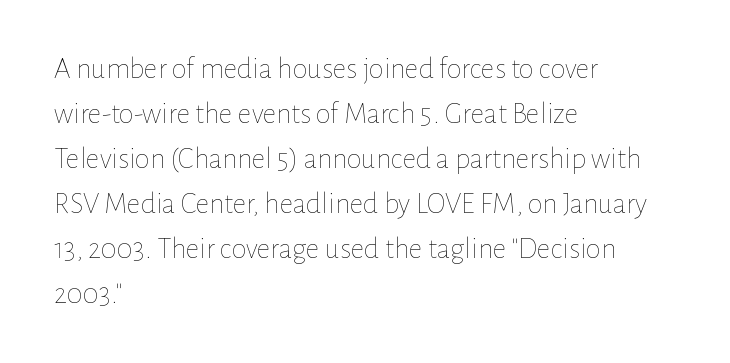
The image shows 30 px thin type, upright; set left-aligned, normal line spacing (1.5x), normal letter spacing, not underlined; low stroke contrast and a medium x-height.
